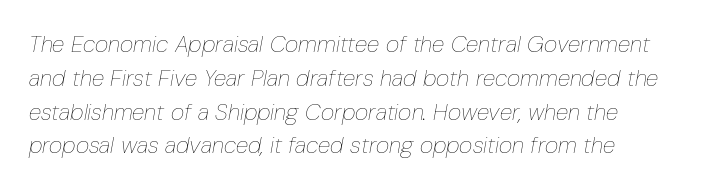
What stands out about the letter spacing? Nothing — it is the standard amount. The line-height multiplier appears to be the usual default. The rag falls on the right side of this text block. These glyphs show unthickened strokes, regular width or finer. Rule under the text: the space is simply empty.
